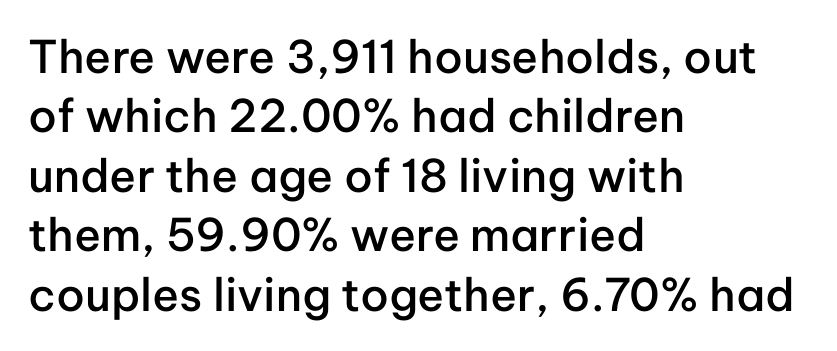
{"serif": "no", "italic": "no", "bold": "semi", "weight": "semibold", "width": "normal", "stroke_contrast": "low", "x_height": "medium", "monospaced": "no", "underline": "no", "align": "left", "line_spacing": "normal", "line_spacing_ratio": 1.32, "letter_spacing": "normal", "letter_spacing_em": 0.0, "glyph_px": 45}
